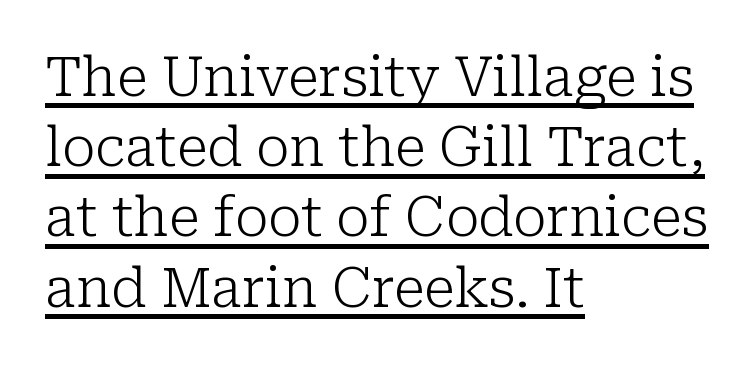
Q: Is the text bold? A: No.
Q: Is the text italic (slanted)? A: No, it is upright.
Q: Is the typeface a serif or a sans-serif typeface? A: Serif.
Q: Is the text underlined? A: Yes.
Q: How is the paragraph aligned? A: Left-aligned.
Q: Is the spacing between letters normal or unusually wide? A: Normal.
Q: Is the spacing between lines tight, normal or loose? A: Normal.
Q: Width (condensed, normal, or wide)? A: Normal.
Q: Stroke contrast? A: Low.
Q: x-height? A: Medium.
Q: Monospaced? A: No.
